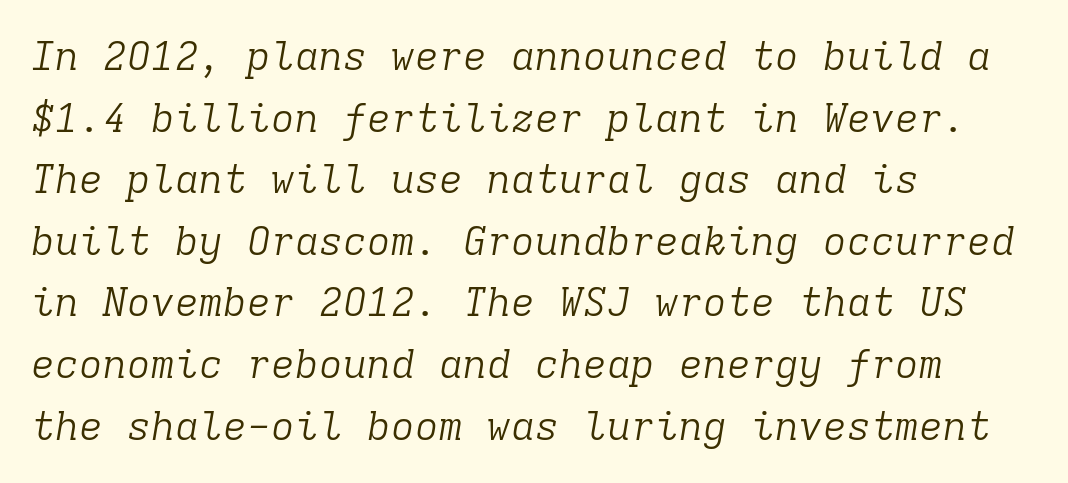
Descenders are the only things crossing below the line. A typesetter would call this zero additional tracking. Alignment: flush left. Fixed-width glyphs throughout — classic coding-font behaviour. When letters slant like this, we call the style italic. Vertical stems look standard width or narrower in stroke.
